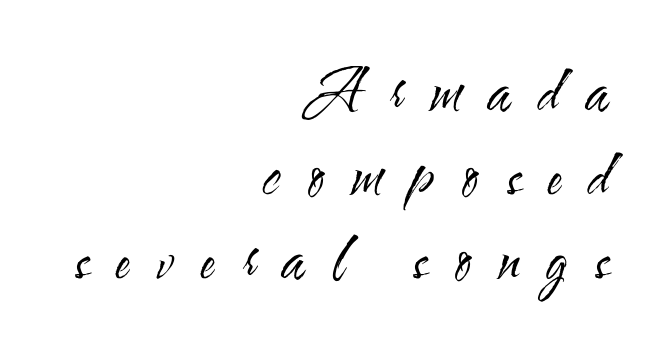
{"serif": "no", "bold": "no", "weight": "regular", "width": "condensed", "stroke_contrast": "medium", "x_height": "small", "monospaced": "no", "underline": "no", "align": "right", "line_spacing": "normal", "line_spacing_ratio": 1.5, "letter_spacing": "wide", "letter_spacing_em": 0.49, "glyph_px": 56}
